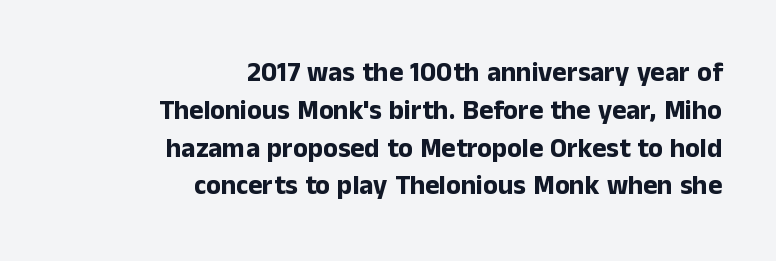
Q: Is the text bold? A: Yes.
Q: Is the text italic (slanted)? A: No, it is upright.
Q: Is the text underlined? A: No.
Q: How is the paragraph aligned? A: Right-aligned.
Q: Is the spacing between letters normal or unusually wide? A: Normal.
Q: Is the spacing between lines tight, normal or loose? A: Normal.
